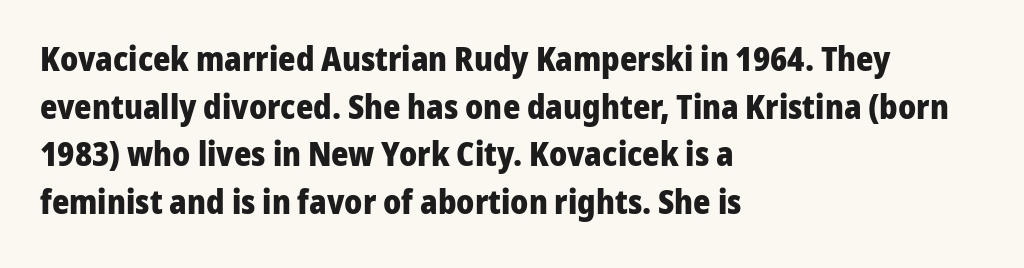
{"serif": "no", "italic": "no", "bold": "yes", "weight": "heavy", "width": "normal", "stroke_contrast": "low", "x_height": "medium", "monospaced": "no", "underline": "no", "align": "left", "line_spacing": "normal", "line_spacing_ratio": 1.44, "letter_spacing": "normal", "letter_spacing_em": 0.0, "glyph_px": 33}
